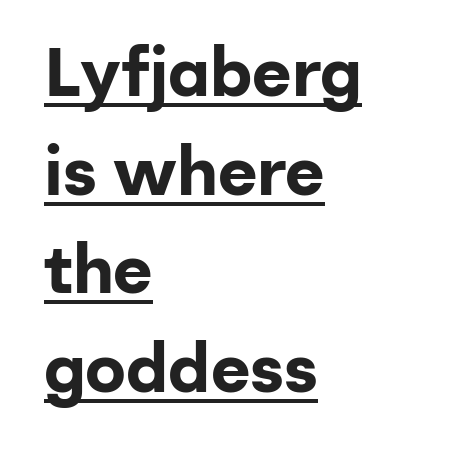
The image shows 68 px bold sans-serif type, upright; set left-aligned, normal line spacing (1.45x), normal letter spacing, underlined; low stroke contrast and a medium x-height.
